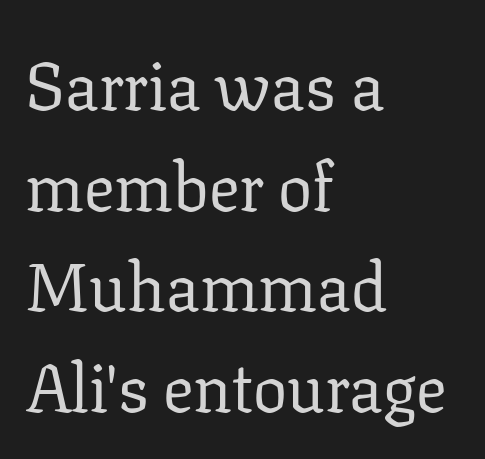
Q: Is the text bold? A: No.
Q: Is the text italic (slanted)? A: No, it is upright.
Q: Is the typeface a serif or a sans-serif typeface? A: Serif.
Q: Is the text underlined? A: No.
Q: How is the paragraph aligned? A: Left-aligned.
Q: Is the spacing between letters normal or unusually wide? A: Normal.
Q: Is the spacing between lines tight, normal or loose? A: Normal.
Q: Width (condensed, normal, or wide)? A: Normal.
Q: Stroke contrast? A: Low.
Q: x-height? A: Medium.
Q: Monospaced? A: No.
